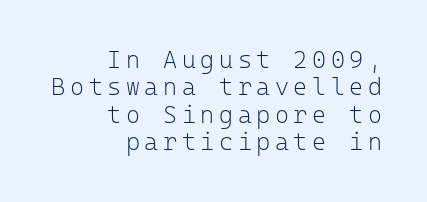
Q: Is the text bold? A: No.
Q: Is the text italic (slanted)? A: No, it is upright.
Q: Is the text underlined? A: No.
Q: How is the paragraph aligned? A: Right-aligned.
Q: Is the spacing between lines tight, normal or loose? A: Tight.
